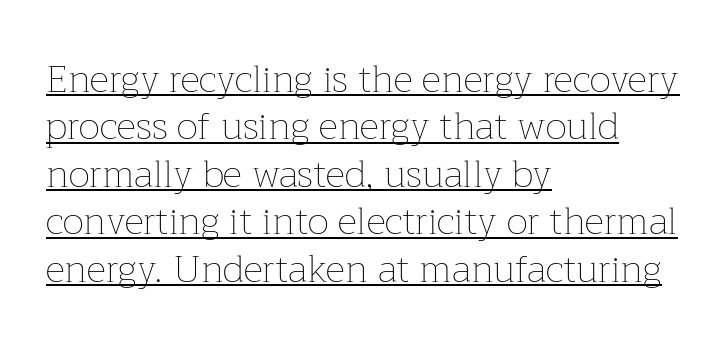
The font's upright variant was chosen for this text. The gaps between neighbouring characters are ordinary and unremarkable. Bold? No — there's no thickening of the strokes. Alignment: flush left.
